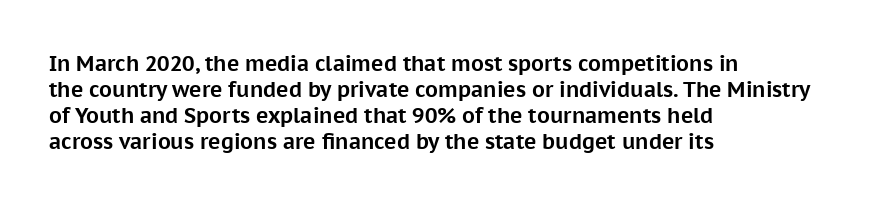
The strokes are fattened all the way to bold. Visually the block forms a straight wall on the left and a jagged coastline on the right. A typesetter would mark this as roman, not italic. The words here are not underlined.
